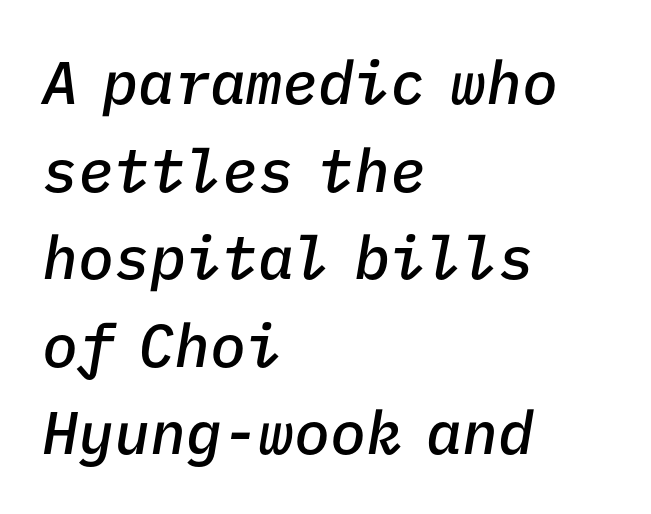
Q: Is the text bold? A: Semi-bold.
Q: Is the text italic (slanted)? A: Yes, it leans right by about 9 degrees.
Q: Is the text underlined? A: No.
Q: How is the paragraph aligned? A: Left-aligned.
Q: Is the spacing between letters normal or unusually wide? A: Normal.
Q: Is the spacing between lines tight, normal or loose? A: Normal.
Q: Width (condensed, normal, or wide)? A: Normal.
Q: Stroke contrast? A: Low.
Q: x-height? A: Medium.
Q: Monospaced? A: Yes.
